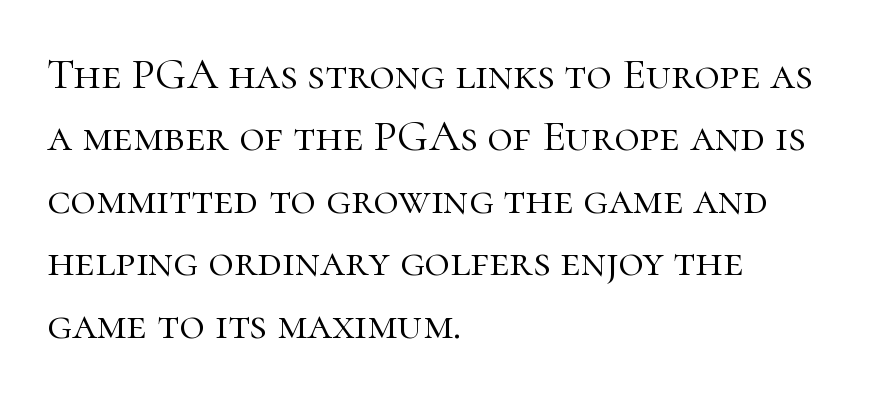
Proportional: the letters do not fall into vertical columns. No heavy texture on the line: the type isn't bold. There is no visible air inserted between adjacent glyphs. The typography opts for an upright posture over an oblique one. The vertical gap from one line to the next is medium. Old-style or modern, the face here clearly has serifs.
